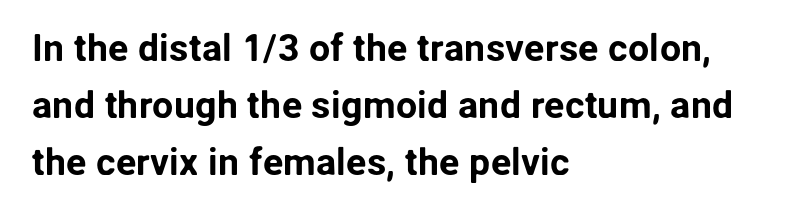
Q: Is the text italic (slanted)? A: No, it is upright.
Q: Is the typeface a serif or a sans-serif typeface? A: Sans-serif.
Q: Is the text underlined? A: No.
Q: How is the paragraph aligned? A: Left-aligned.
Q: Is the spacing between letters normal or unusually wide? A: Normal.
Q: Is the spacing between lines tight, normal or loose? A: Normal.
Q: Width (condensed, normal, or wide)? A: Normal.
Q: Stroke contrast? A: Low.
Q: x-height? A: Medium.
Q: Monospaced? A: No.
